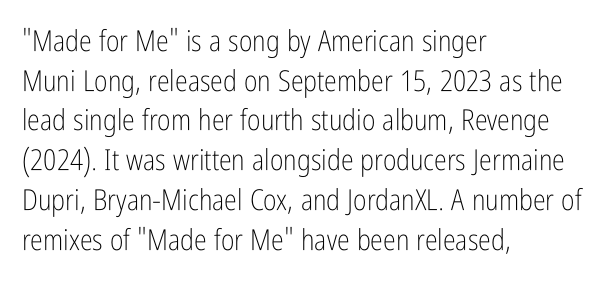
All the whitespace from short lines collects on the right. Weight: not bold — regular or lighter. Compared with typical body copy, the letter spacing here is the same. The leading is moderate, giving the passage an even texture. The font's upright variant was chosen for this text.
